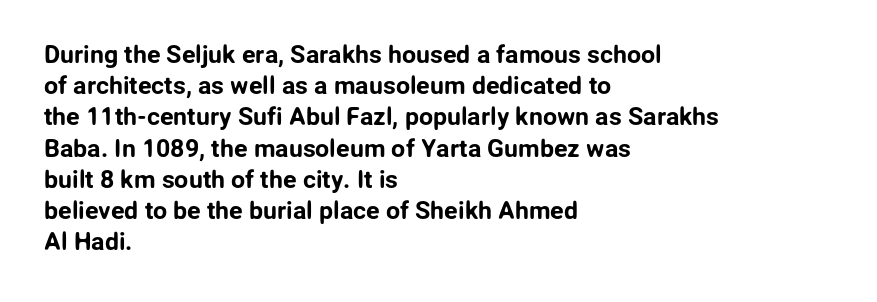
{"italic": "no", "underline": "no", "align": "left", "line_spacing": "normal", "line_spacing_ratio": 1.25, "letter_spacing": "normal", "letter_spacing_em": 0.0, "glyph_px": 25}
